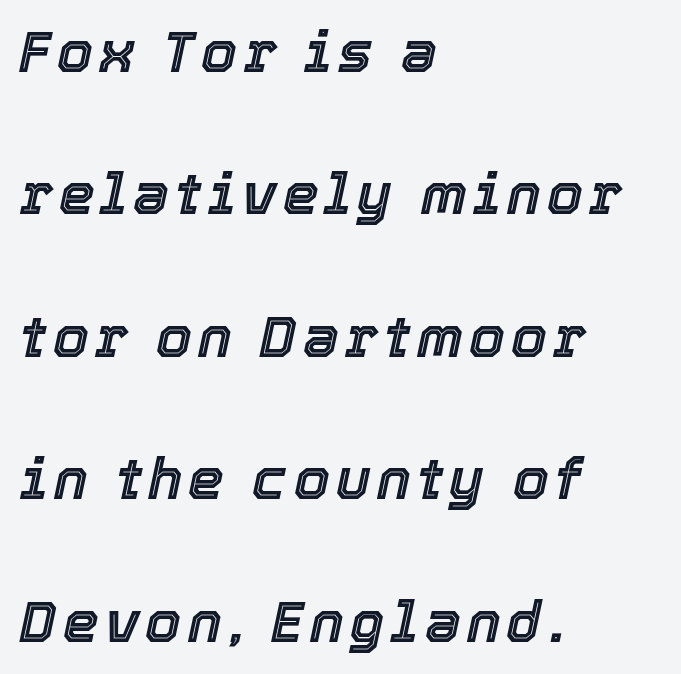
Q: Is the text italic (slanted)? A: Yes, it leans right by about 12 degrees.
Q: Is the text underlined? A: No.
Q: How is the paragraph aligned? A: Left-aligned.
Q: Is the spacing between lines tight, normal or loose? A: Loose.
Q: Width (condensed, normal, or wide)? A: Normal.
Q: x-height? A: Medium.
Q: Monospaced? A: No.
